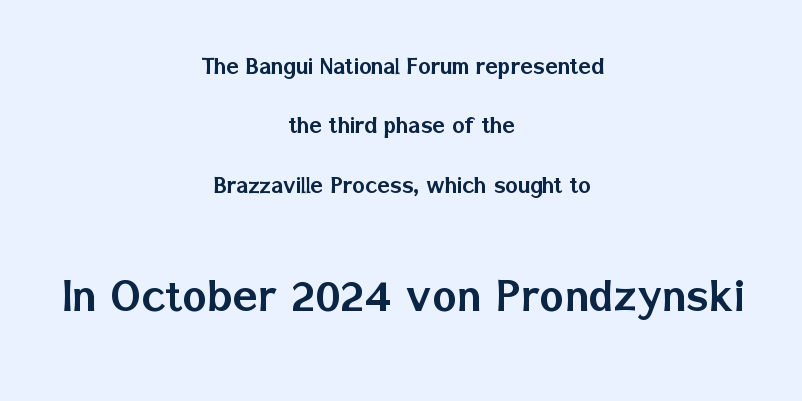
The face used here is proportionally spaced, like ordinary book or web type. The later block is typeset at a bigger size than the earlier block. Tracking value appears to be zero — textbook default spacing. The strip under each line holds only bare page. Do the letters lean? They stand straight. Serifs: no, the terminals of the letterforms are clean.
